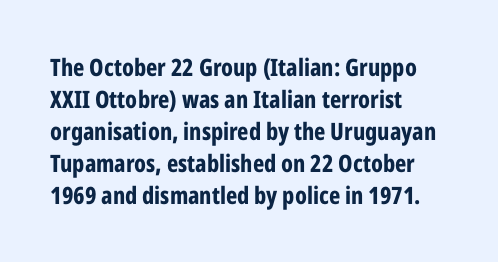
How are the letters spaced? Ordinarily, with no added tracking. Left-aligned paragraph, ragged on the right. The rows are spaced the way most documents space them. The glyphs are unaccompanied by any horizontal stroke below them. Weight check: bold — yes, fully. Ordinary non-slanted type is in use.
